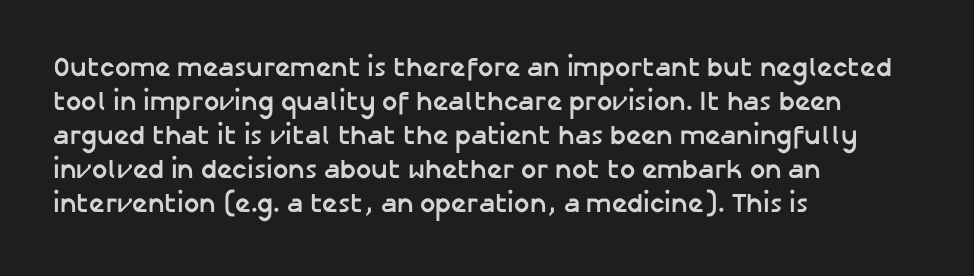
{"italic": "no", "bold": "yes", "underline": "no", "align": "left", "line_spacing": "normal", "line_spacing_ratio": 1.26, "letter_spacing": "normal", "letter_spacing_em": 0.0, "glyph_px": 27}
